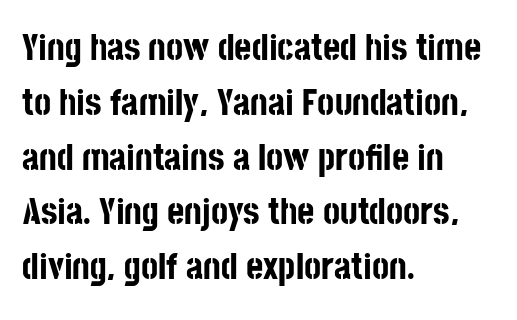
Is this a fixed-width face? No — the glyphs have proportional, varying widths. The string is rendered with underlining switched off. The typesetting leans heavy: a genuine bold. Grotesque or geometric, the face here clearly has no serifs.
